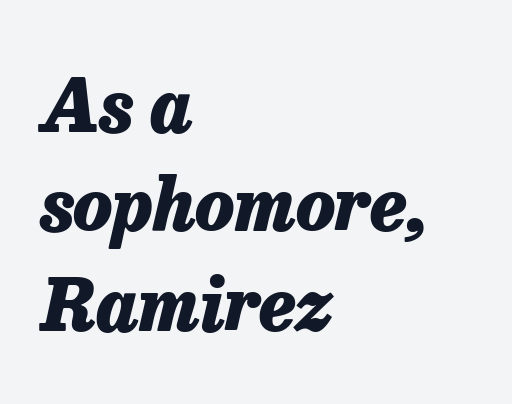
{"italic": "yes", "lean": "right", "slant_degrees": 13, "bold": "yes", "weight": "heavy", "width": "normal", "stroke_contrast": "low", "x_height": "medium", "monospaced": "no", "underline": "no", "align": "left", "line_spacing": "normal", "line_spacing_ratio": 1.38, "letter_spacing": "normal", "letter_spacing_em": 0.0, "glyph_px": 72}
